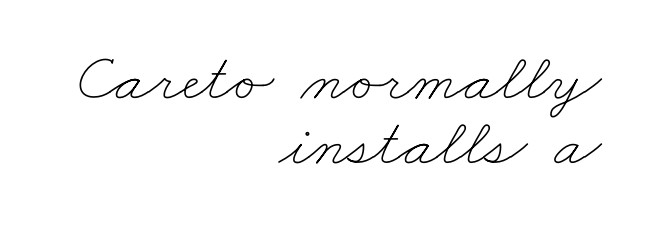
The image shows 68 px thin, wide type; set right-aligned, tight line spacing (0.96x), normal letter spacing, not underlined; low stroke contrast and a small x-height.
